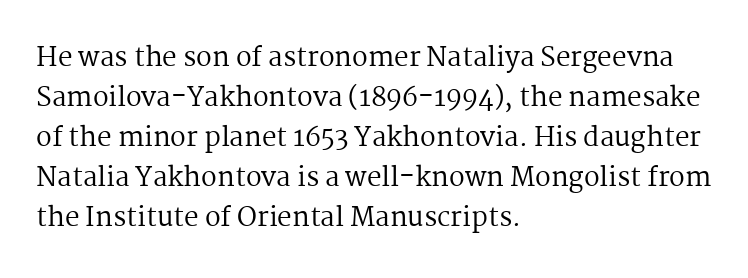
The image shows 26 px text type, upright; set left-aligned, normal line spacing (1.54x), normal letter spacing, not underlined.
